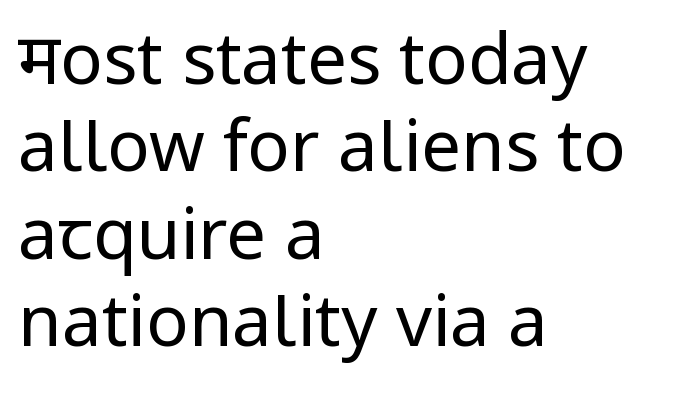
Weight: regular or lighter. This sample has the flowing, uneven cadence of proportional lettering. Bare-footed words on every line. A roman cut, with each character standing at attention. In terms of letterform style, serifs are entirely absent.
